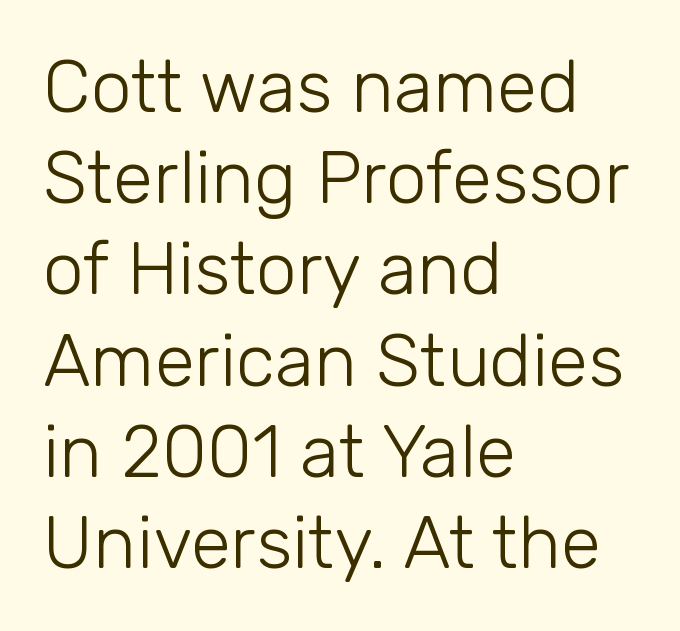
The image shows 73 px light sans-serif type, upright; set left-aligned, normal line spacing (1.25x), normal letter spacing, not underlined; low stroke contrast and a medium x-height.
